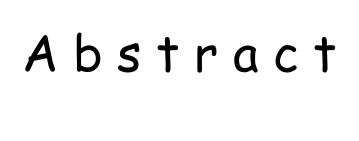
Q: Is the text bold? A: No.
Q: Is the text italic (slanted)? A: No, it is upright.
Q: Is the typeface a serif or a sans-serif typeface? A: Sans-serif.
Q: Is the text underlined? A: No.
Q: Is the spacing between letters normal or unusually wide? A: Unusually wide.
Q: Width (condensed, normal, or wide)? A: Condensed.
Q: Stroke contrast? A: Low.
Q: x-height? A: Medium.
Q: Monospaced? A: No.
